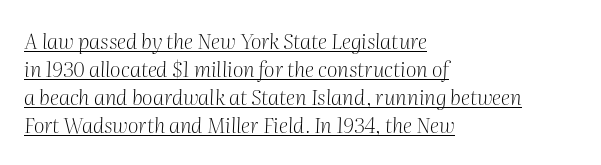
Horizontally, the lines are justified to the leading edge only. The typesetter has applied underlining to the passage shown. Characters follow at the spacing the type designer built in. The passage shown leans; its letterforms are oblique. The leading is moderate, giving the passage an even texture.
